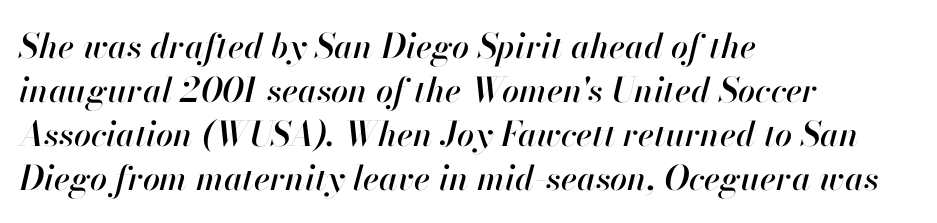
{"italic": "yes", "lean": "right", "slant_degrees": 13, "width": "normal", "stroke_contrast": "high", "x_height": "small", "monospaced": "no", "underline": "no", "align": "left", "line_spacing": "normal", "line_spacing_ratio": 1.29, "letter_spacing": "normal", "letter_spacing_em": 0.0, "glyph_px": 34}
